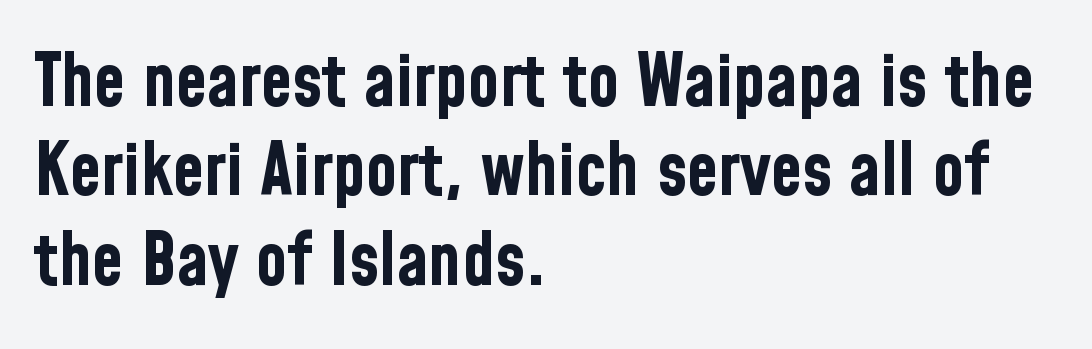
Q: Is the text bold? A: Yes.
Q: Is the text italic (slanted)? A: No, it is upright.
Q: Is the typeface a serif or a sans-serif typeface? A: Sans-serif.
Q: Is the text underlined? A: No.
Q: How is the paragraph aligned? A: Left-aligned.
Q: Is the spacing between letters normal or unusually wide? A: Normal.
Q: Width (condensed, normal, or wide)? A: Condensed.
Q: Stroke contrast? A: Low.
Q: x-height? A: Medium.
Q: Monospaced? A: No.
